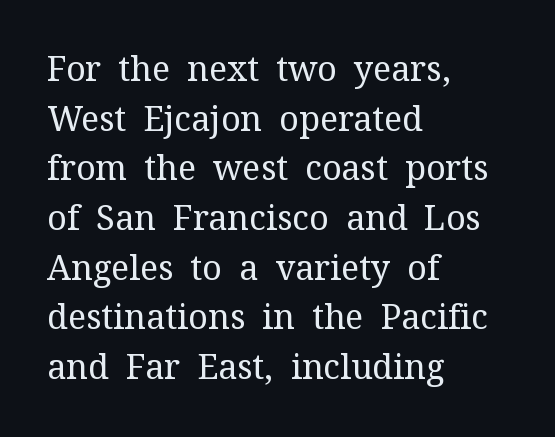
The typography opts for an upright posture over an oblique one. Descender tails drop into unmarked territory. Leftover space on each line is placed entirely after the last word. Think standard paragraph weight, or any step lighter than that. Each letter's strokes conclude with small projecting serifs.
